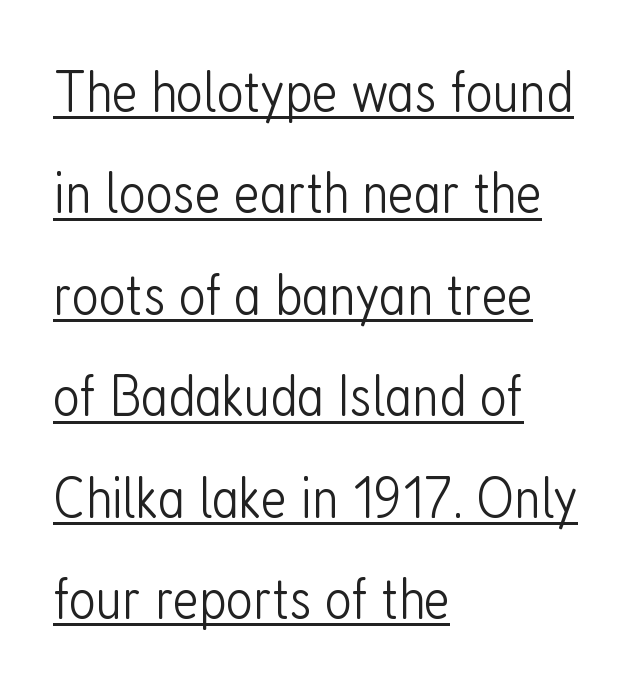
The face used here is proportionally spaced, like ordinary book or web type. Teacher's note: observe the even left margin — that is flush-left alignment. Check where the strokes stop: nothing finishes them off — pure sans. Here the glyphs are tracked normally, forming tight word shapes. Caption: lettering with a line underneath.
